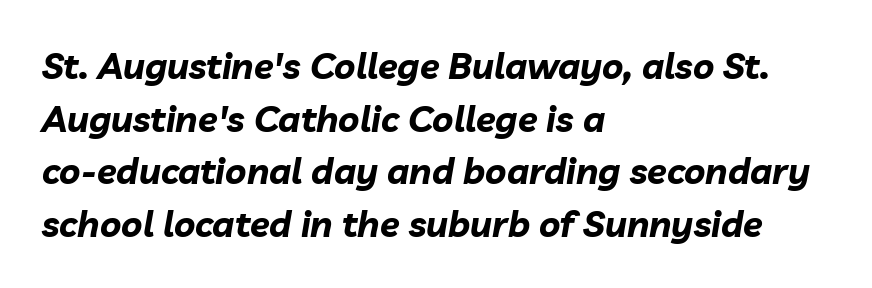
Q: Is the text bold? A: Yes.
Q: Is the text italic (slanted)? A: Yes, it leans right by about 10 degrees.
Q: Is the text underlined? A: No.
Q: How is the paragraph aligned? A: Left-aligned.
Q: Is the spacing between letters normal or unusually wide? A: Normal.
Q: Is the spacing between lines tight, normal or loose? A: Normal.
Q: Width (condensed, normal, or wide)? A: Normal.
Q: Stroke contrast? A: Low.
Q: x-height? A: Medium.
Q: Monospaced? A: No.
